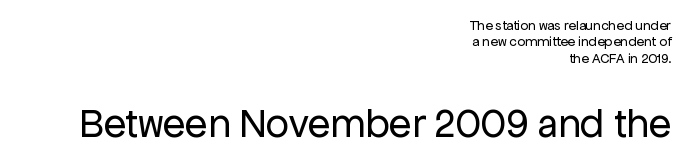
Upright lettering throughout. A sans-serif font was chosen for this passage. Type size steps up from the first block to the second. A typesetter would call this zero additional tracking. Stroke mass is kept to a normal reading level or below. Words float on clear page, feet unadorned.
